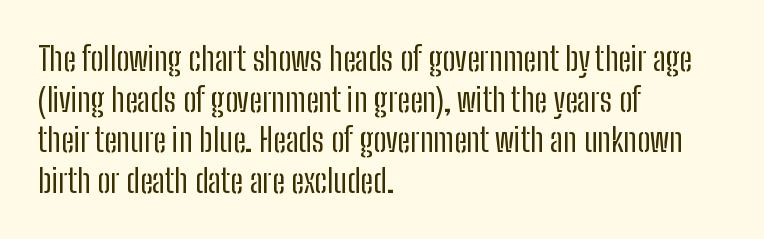
The words here are not underlined. Are there feet on the stems? There aren't — it's a sans. Does the lettering tilt? It doesn't — this is upright. Varying glyph widths throughout — classic text-font behaviour. The strokes are not fattened; the text isn't bold.
